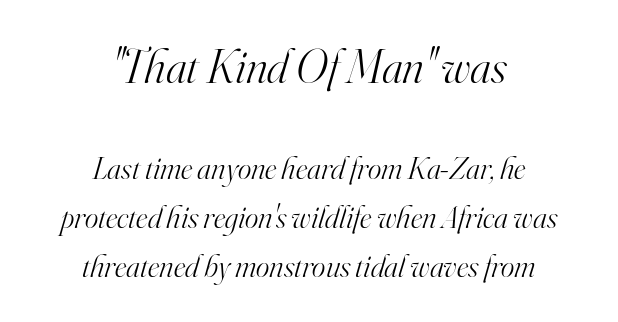
{"serif": "yes", "italic": "yes", "lean": "right", "slant_degrees": 16, "bold": "no", "weight": "light", "width": "normal", "stroke_contrast": "high", "x_height": "small", "monospaced": "no", "underline": "no", "align": "center", "line_spacing": "normal", "line_spacing_ratio": 1.52, "letter_spacing": "normal", "letter_spacing_em": 0.0, "larger_block": "first", "size_ratio": 1.5, "glyph_px": 48}
